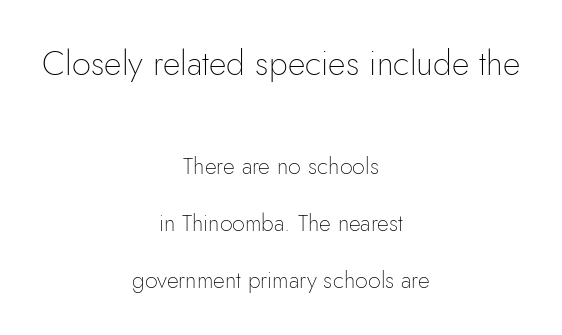
{"serif": "no", "italic": "no", "bold": "no", "weight": "thin", "width": "normal", "stroke_contrast": "low", "x_height": "small", "monospaced": "no", "underline": "no", "align": "center", "line_spacing": "loose", "line_spacing_ratio": 2.47, "letter_spacing": "normal", "letter_spacing_em": 0.0, "larger_block": "first", "size_ratio": 1.48, "glyph_px": 34}
